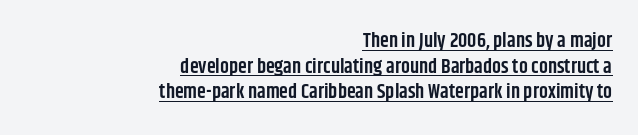
Q: Is the text bold? A: Semi-bold.
Q: Is the text italic (slanted)? A: No, it is upright.
Q: Is the text underlined? A: Yes.
Q: How is the paragraph aligned? A: Right-aligned.
Q: Is the spacing between letters normal or unusually wide? A: Normal.
Q: Is the spacing between lines tight, normal or loose? A: Normal.
